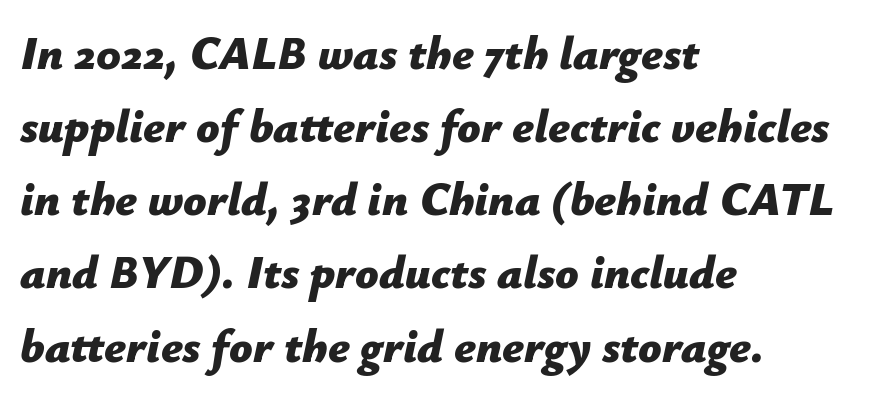
The image shows 46 px bold type, italic (leaning right); set left-aligned, normal line spacing (1.59x), normal letter spacing, not underlined; low stroke contrast and a medium x-height.
